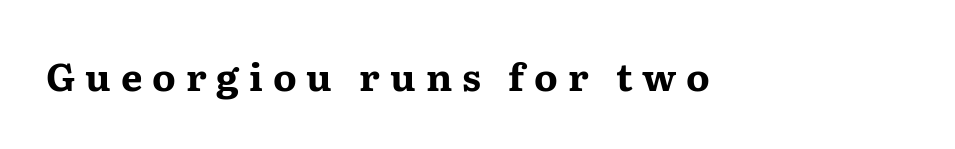
Q: Is the text bold? A: Yes.
Q: Is the text italic (slanted)? A: No, it is upright.
Q: Is the typeface a serif or a sans-serif typeface? A: Serif.
Q: Is the text underlined? A: No.
Q: Is the spacing between letters normal or unusually wide? A: Unusually wide.
Q: Width (condensed, normal, or wide)? A: Wide.
Q: Stroke contrast? A: Medium.
Q: x-height? A: Medium.
Q: Monospaced? A: No.
